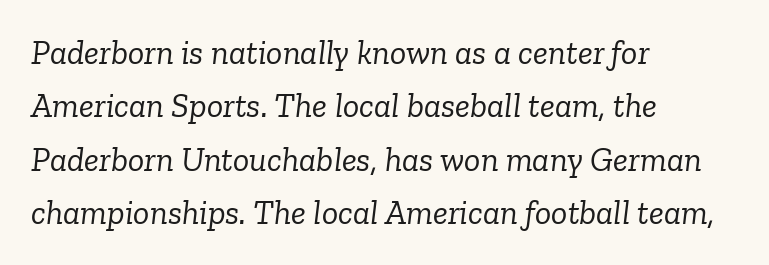
Honestly, the letter spacing is just normal — you wouldn't notice it. The glyphs look as if they've been sheared to an angle. Any mark beneath the type? The region is blank. Note: serifs present on the glyphs. Looks like regular typesetting: each glyph gets only the width it needs. How would I describe the line gaps? Plain and ordinary.
